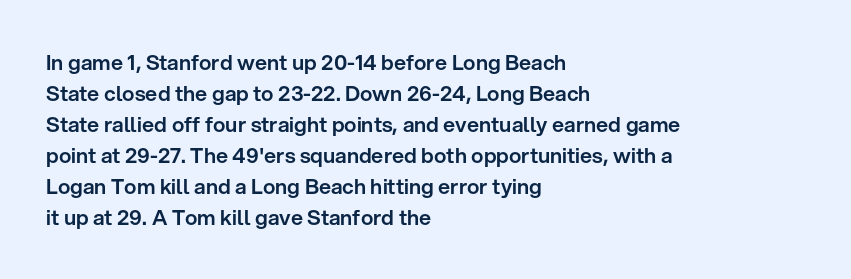
Does the copy run flush right? No — it runs flush left. The specimen reads as upright at a glance. Between one letter and the next there's only the usual sliver of space. The designer left line spacing at the default.
